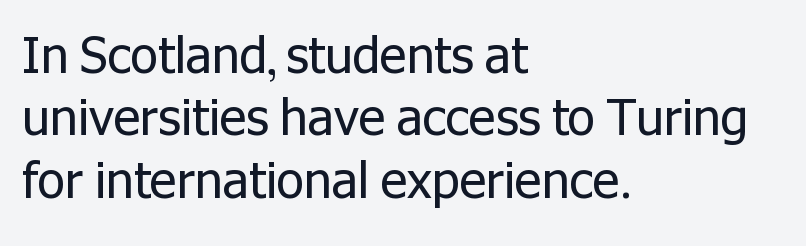
The image shows 50 px regular-weight sans-serif type, upright; set left-aligned, normal line spacing (1.25x), normal letter spacing, not underlined; low stroke contrast and a medium x-height.
